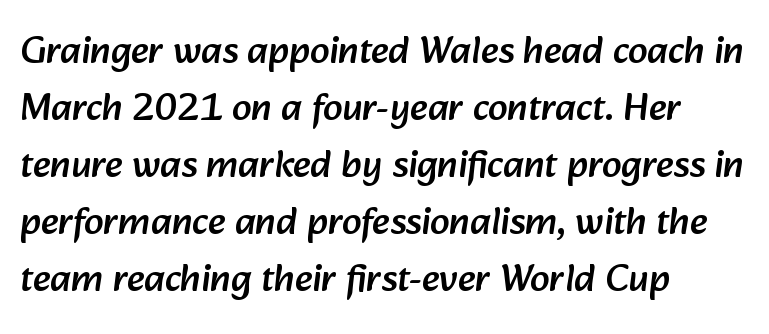
The image shows 39 px sans-serif type; set left-aligned, normal line spacing (1.46x), normal letter spacing, not underlined; low stroke contrast and a medium x-height.
